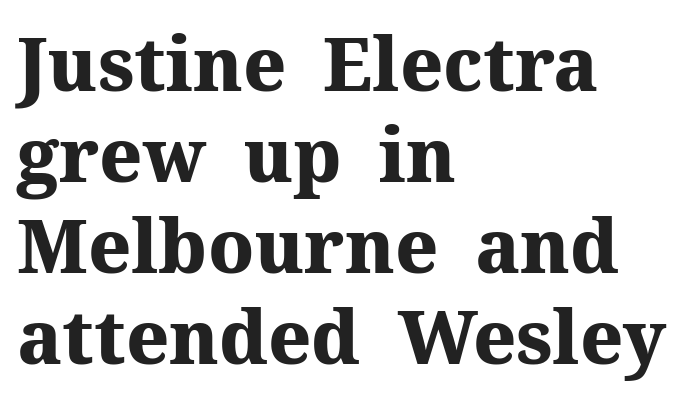
{"serif": "yes", "italic": "no", "bold": "yes", "weight": "heavy", "width": "normal", "stroke_contrast": "medium", "x_height": "medium", "monospaced": "no", "underline": "no", "align": "left", "line_spacing_ratio": 1.23, "letter_spacing": "normal", "letter_spacing_em": 0.0, "glyph_px": 74}
